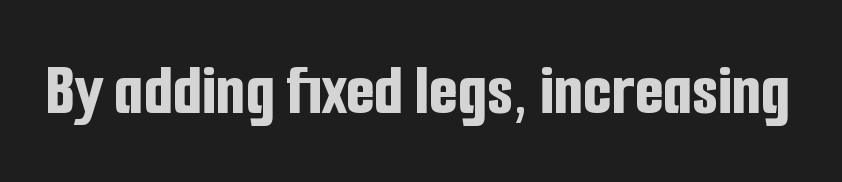
{"serif": "no", "italic": "no", "bold": "yes", "weight": "bold", "width": "condensed", "stroke_contrast": "low", "x_height": "medium", "monospaced": "no", "underline": "no", "letter_spacing": "normal", "letter_spacing_em": 0.0, "glyph_px": 74}
